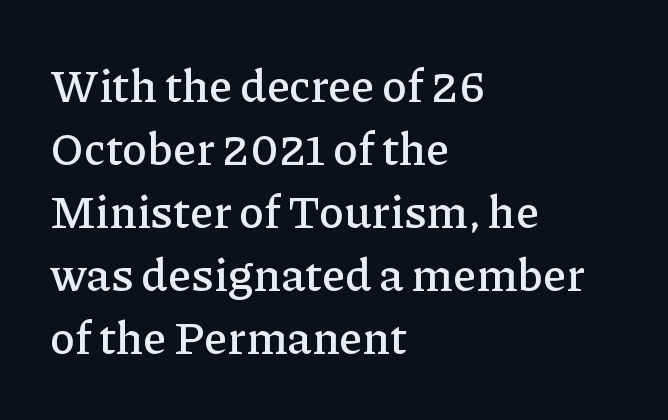
Q: Is the text italic (slanted)? A: No, it is upright.
Q: Is the typeface a serif or a sans-serif typeface? A: Serif.
Q: Is the text underlined? A: No.
Q: How is the paragraph aligned? A: Left-aligned.
Q: Is the spacing between letters normal or unusually wide? A: Normal.
Q: Is the spacing between lines tight, normal or loose? A: Normal.
Q: Width (condensed, normal, or wide)? A: Normal.
Q: Stroke contrast? A: Low.
Q: x-height? A: Medium.
Q: Monospaced? A: No.
